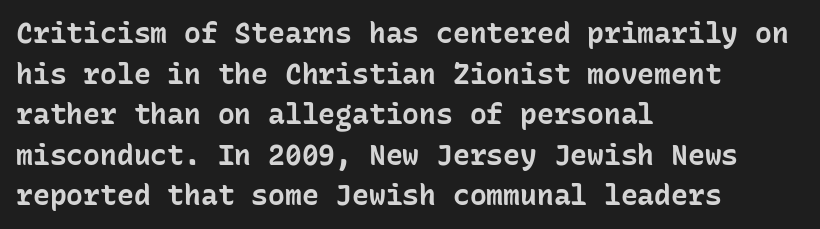
The image shows 28 px bold sans-serif type, upright, monospaced; set left-aligned, normal line spacing (1.45x), normal letter spacing, not underlined; low stroke contrast and a medium x-height.
